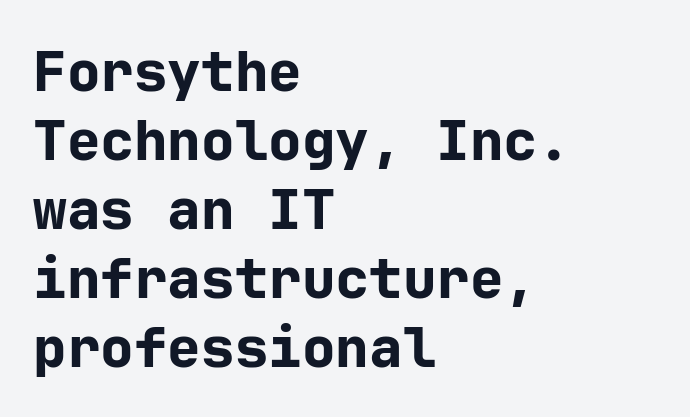
Q: Is the text bold? A: Yes.
Q: Is the text italic (slanted)? A: No, it is upright.
Q: Is the typeface a serif or a sans-serif typeface? A: Sans-serif.
Q: Is the text underlined? A: No.
Q: How is the paragraph aligned? A: Left-aligned.
Q: Is the spacing between letters normal or unusually wide? A: Normal.
Q: Width (condensed, normal, or wide)? A: Normal.
Q: Stroke contrast? A: Low.
Q: x-height? A: Medium.
